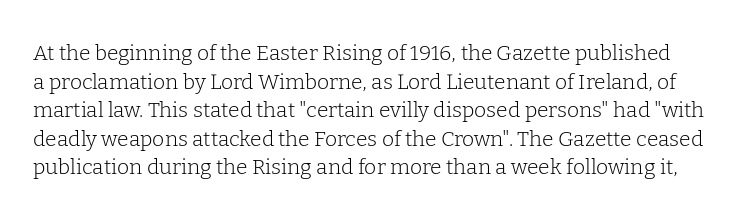
{"italic": "no", "bold": "no", "underline": "no", "line_spacing": "normal", "line_spacing_ratio": 1.36, "letter_spacing": "normal", "letter_spacing_em": 0.0, "glyph_px": 21}
